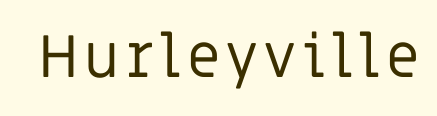
The image shows 60 px regular-weight sans-serif type, upright; set not underlined; low stroke contrast and a large x-height.
